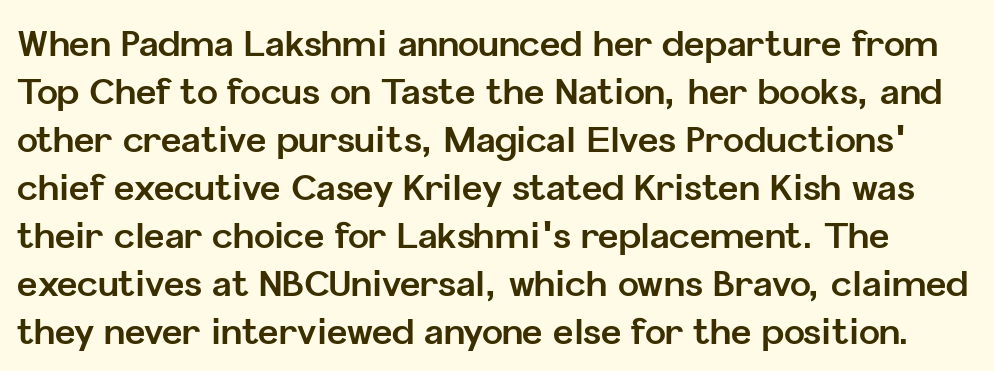
{"serif": "no", "italic": "no", "bold": "yes", "weight": "bold", "width": "normal", "stroke_contrast": "low", "x_height": "medium", "monospaced": "no", "underline": "no", "line_spacing": "normal", "line_spacing_ratio": 1.37, "letter_spacing": "normal", "letter_spacing_em": 0.0, "glyph_px": 35}
